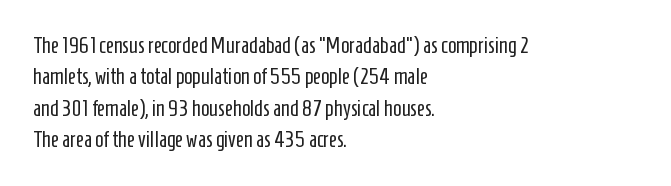
The line-height multiplier appears to be the usual default. The ragged edge is on the right, which tells us the setting is flush left. A typesetter would mark this as roman, not italic. This sample uses plain, unmodified letter spacing. No letter is thick-stroked: the sample isn't bold.
